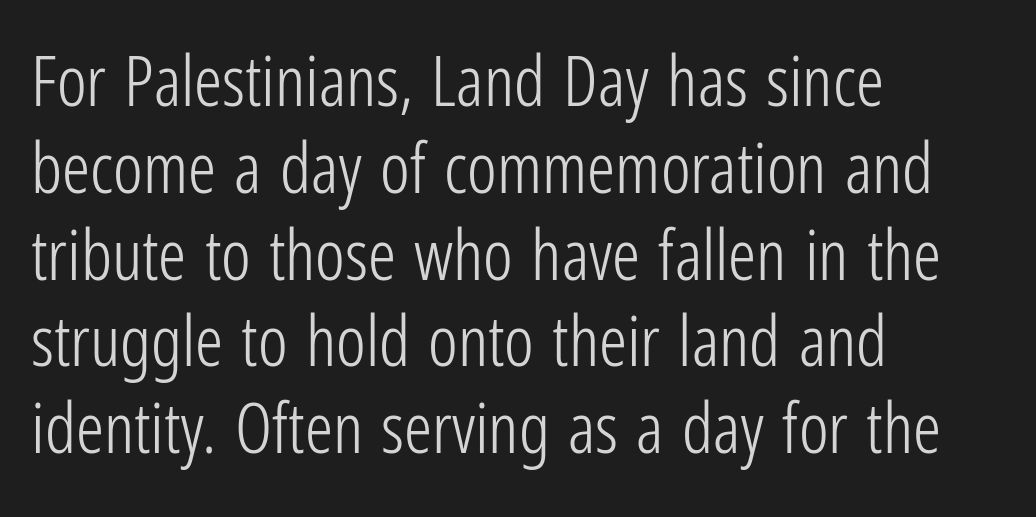
These lines are rendered in a variable-pitch font. Default kerning and tracking; the words read as compact shapes. Vertical stems look standard width or narrower in stroke. Observe the absence of serifs on each vertical stroke in this sample.
